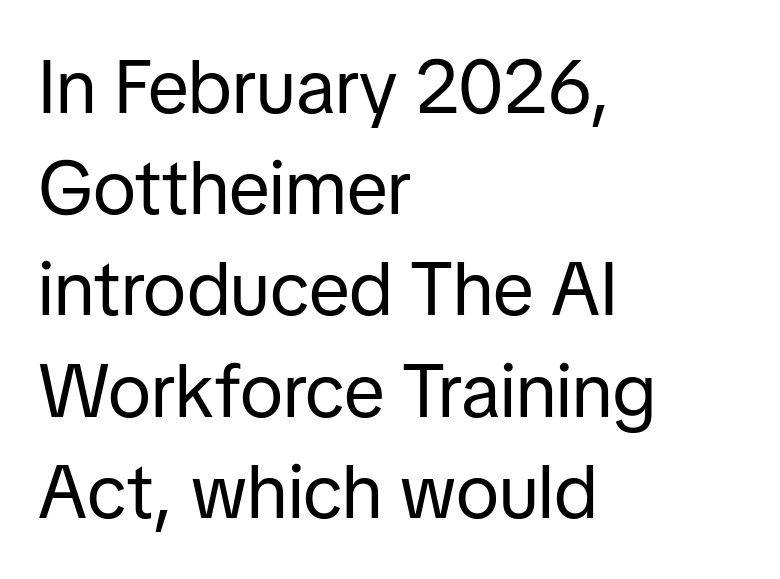
Q: Is the text bold? A: No.
Q: Is the text italic (slanted)? A: No, it is upright.
Q: Is the typeface a serif or a sans-serif typeface? A: Sans-serif.
Q: Is the text underlined? A: No.
Q: How is the paragraph aligned? A: Left-aligned.
Q: Is the spacing between letters normal or unusually wide? A: Normal.
Q: Is the spacing between lines tight, normal or loose? A: Normal.
Q: Width (condensed, normal, or wide)? A: Normal.
Q: Stroke contrast? A: Low.
Q: x-height? A: Medium.
Q: Monospaced? A: No.
